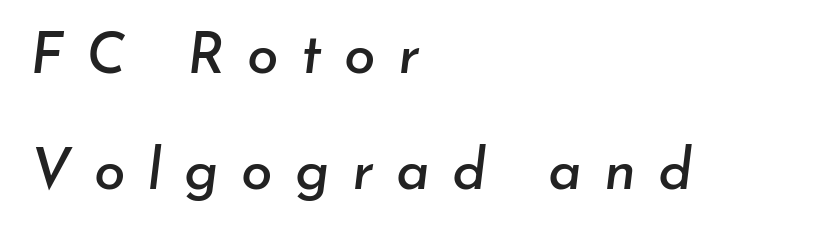
The image shows 57 px text type, italic (leaning right); set left-aligned, loose line spacing (2.04x), unusually wide letter spacing (+0.39 em), not underlined; low stroke contrast and a small x-height.
